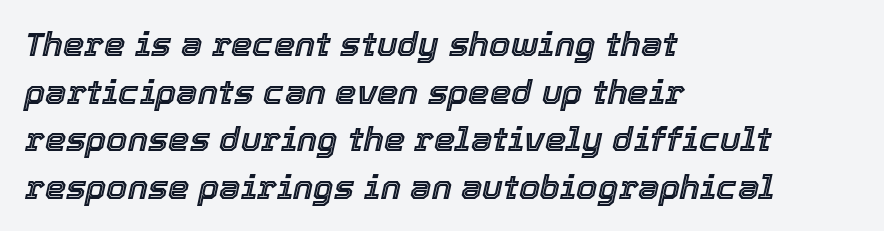
{"italic": "yes", "lean": "right", "slant_degrees": 12, "width": "normal", "x_height": "medium", "monospaced": "no", "underline": "no", "align": "left", "line_spacing": "normal", "line_spacing_ratio": 1.4, "letter_spacing": "normal", "letter_spacing_em": 0.0, "glyph_px": 34}
